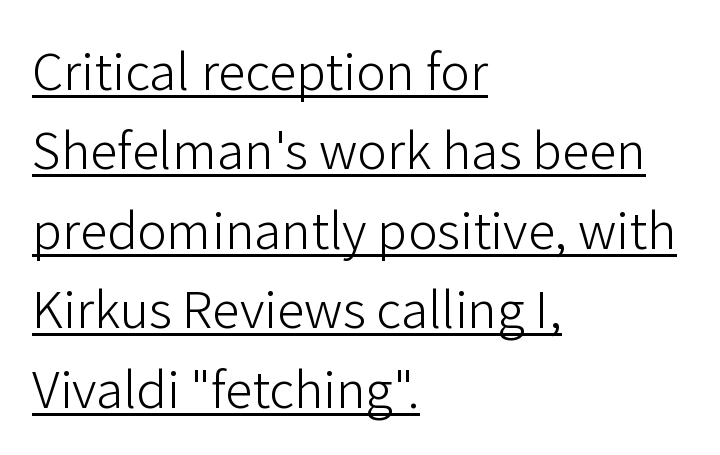
Nope, not italic — everything's standing straight. The font sits on the lighter half of the weight spectrum, regular included. The string is rendered with underlining switched on. These lines are set flush left with a ragged right edge. This is sans-serif lettering, the kind often seen on screens and signage. Standard letterfit; no display-style spreading of the glyphs.
